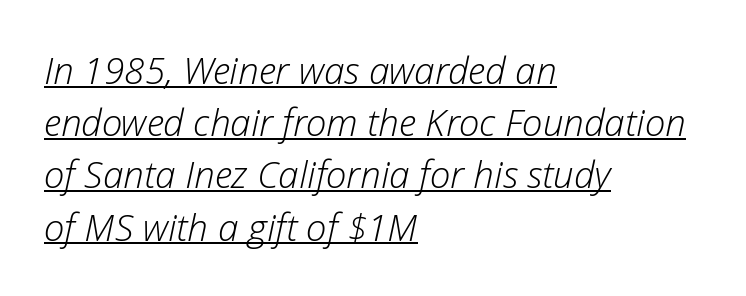
The image shows 37 px light type, italic (leaning right); set left-aligned, normal line spacing (1.41x), normal letter spacing, underlined; low stroke contrast and a medium x-height.
